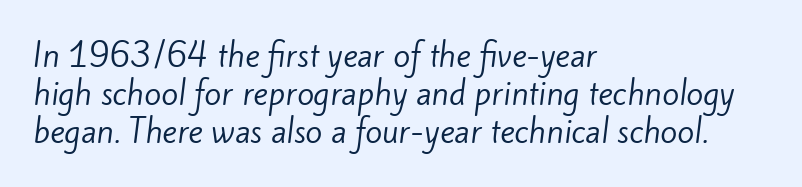
Q: Is the text bold? A: No.
Q: Is the typeface a serif or a sans-serif typeface? A: Sans-serif.
Q: Is the text underlined? A: No.
Q: How is the paragraph aligned? A: Left-aligned.
Q: Is the spacing between letters normal or unusually wide? A: Normal.
Q: Width (condensed, normal, or wide)? A: Normal.
Q: Stroke contrast? A: Low.
Q: x-height? A: Small.
Q: Monospaced? A: No.
